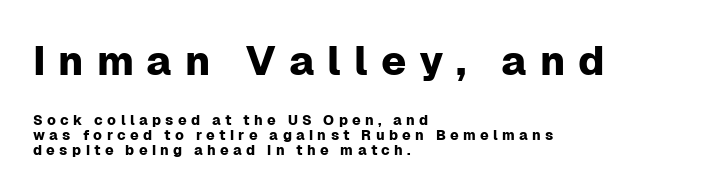
Q: Is the text italic (slanted)? A: No, it is upright.
Q: Is the typeface a serif or a sans-serif typeface? A: Sans-serif.
Q: Is the text underlined? A: No.
Q: How is the paragraph aligned? A: Left-aligned.
Q: Is the spacing between letters normal or unusually wide? A: Unusually wide.
Q: Is the spacing between lines tight, normal or loose? A: Tight.
Q: Which block of text is set in a larger size, the first (top) or the second (bottom)? A: The first (top) one.
Q: Width (condensed, normal, or wide)? A: Normal.
Q: Stroke contrast? A: Low.
Q: x-height? A: Medium.
Q: Monospaced? A: No.
